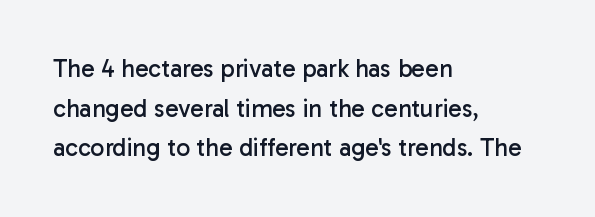
No italicization has been applied; the sample stays upright. Which margin do the lines hug? The left one — the right edge is uneven. Interline gaps are of average width in this sample. Descender tails drop into unmarked territory.
